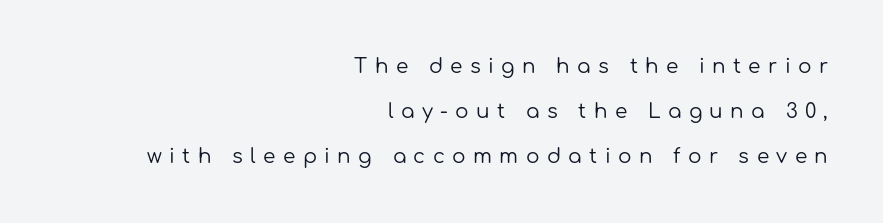
Q: Is the text bold? A: No.
Q: Is the text italic (slanted)? A: No, it is upright.
Q: Is the text underlined? A: No.
Q: How is the paragraph aligned? A: Right-aligned.
Q: Is the spacing between letters normal or unusually wide? A: Unusually wide.
Q: Is the spacing between lines tight, normal or loose? A: Loose.
